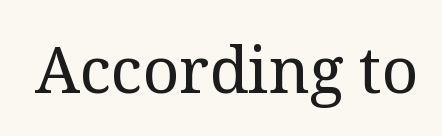
{"serif": "yes", "italic": "no", "bold": "no", "weight": "regular", "width": "normal", "stroke_contrast": "medium", "x_height": "medium", "monospaced": "no", "underline": "no", "letter_spacing": "normal", "letter_spacing_em": 0.0, "glyph_px": 64}
